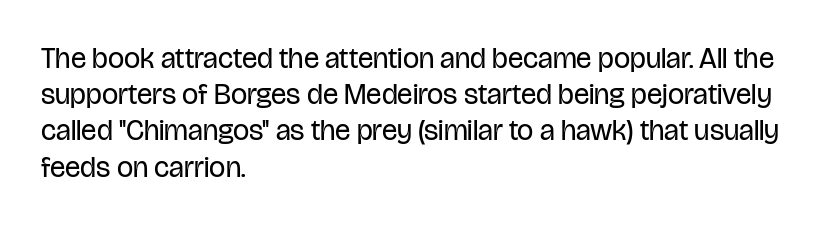
The image shows 29 px regular-weight, condensed sans-serif type, upright; set left-aligned, normal line spacing (1.25x), normal letter spacing, not underlined; low stroke contrast and a large x-height.
